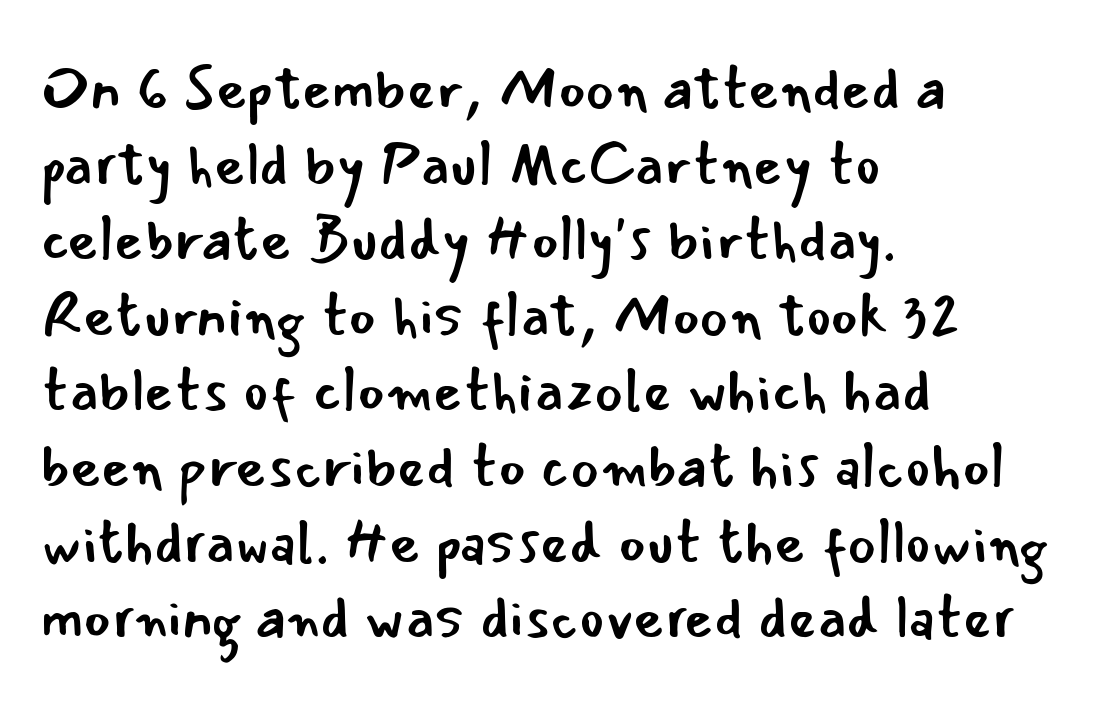
The image shows 60 px regular-weight sans-serif type, upright; set left-aligned, normal line spacing (1.26x), normal letter spacing, not underlined; low stroke contrast and a small x-height.
